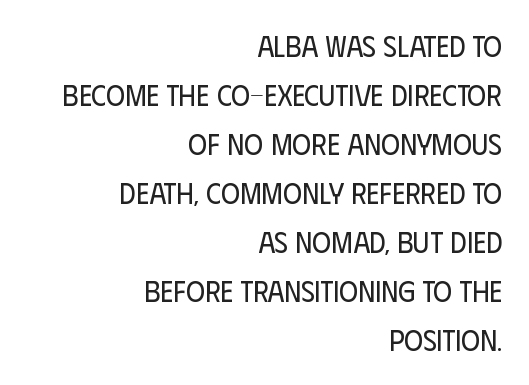
Classification — sans serif. These lines are rendered in a variable-pitch font. The tracking reads as untouched default to a designer's eye. Regarding leading, the lines here are spaced in the standard way. The space beneath each line is pristine and unruled. The text block is weighted toward the right margin, trailing off unevenly leftward.
